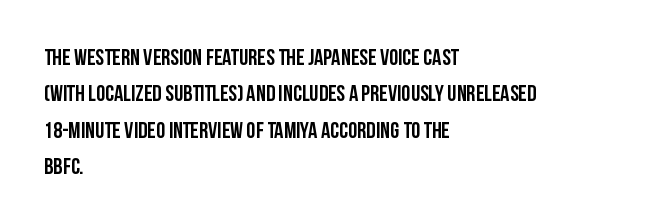
{"italic": "no", "bold": "yes", "underline": "no", "align": "left", "line_spacing": "normal", "line_spacing_ratio": 1.58, "letter_spacing": "normal", "letter_spacing_em": 0.0, "glyph_px": 23}
